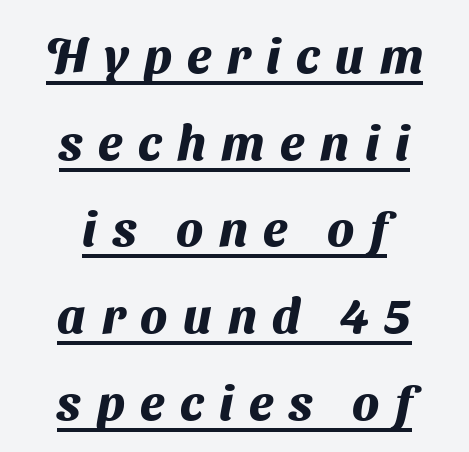
The image shows 49 px heavy sans-serif type; set centered, line spacing 1.77x, unusually wide letter spacing (+0.32 em), underlined; medium stroke contrast and a medium x-height.
